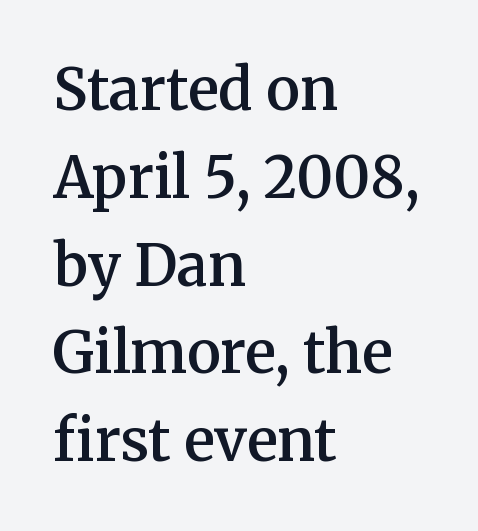
Honestly, the row spacing looks completely unremarkable. A roman cut, with each character standing at attention. The lines in this sample share a left origin and differ only in where they stop. Quick note: underline off. How are the letters spaced? Ordinarily, with no added tracking.
